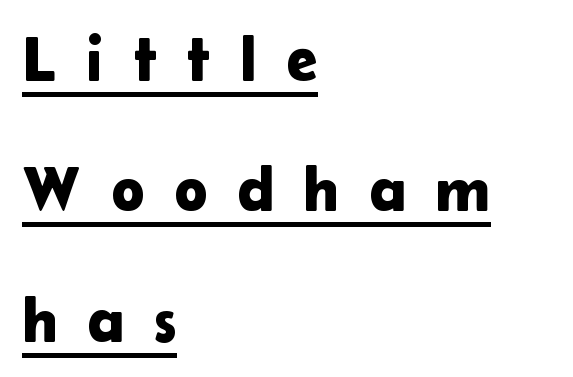
The image shows 63 px sans-serif type, upright; set left-aligned, loose line spacing (2.07x), unusually wide letter spacing (+0.47 em), underlined; low stroke contrast and a medium x-height.
